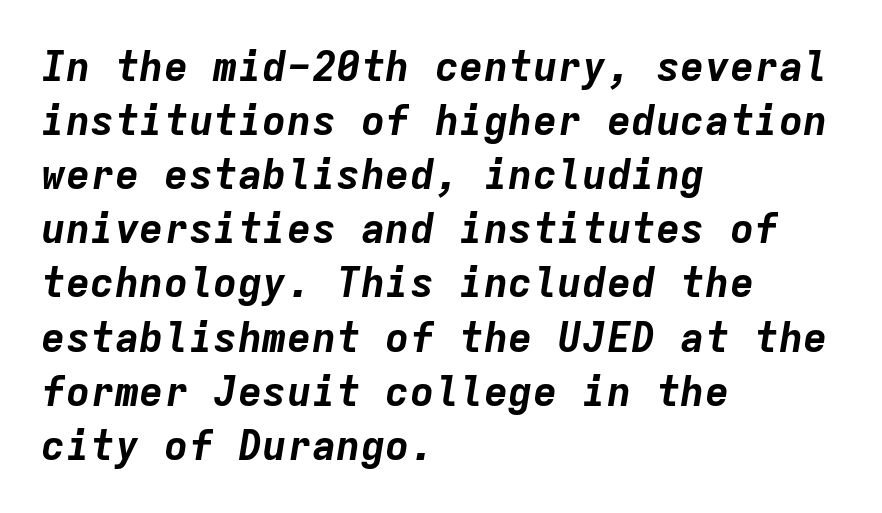
A bare baseline throughout the passage. Spacing verdict: monospaced, one width for all characters. There is no visible air inserted between adjacent glyphs. The rag falls on the right side of this text block.
